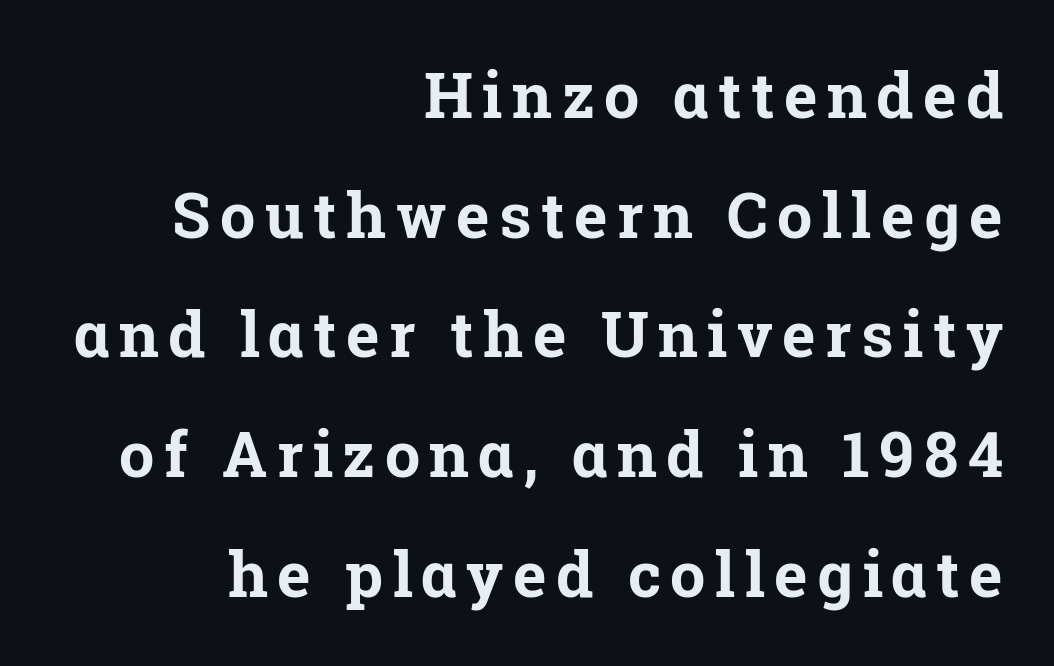
The image shows 63 px bold serif type, upright; set right-aligned, loose line spacing (1.9x), not underlined; low stroke contrast and a medium x-height.
